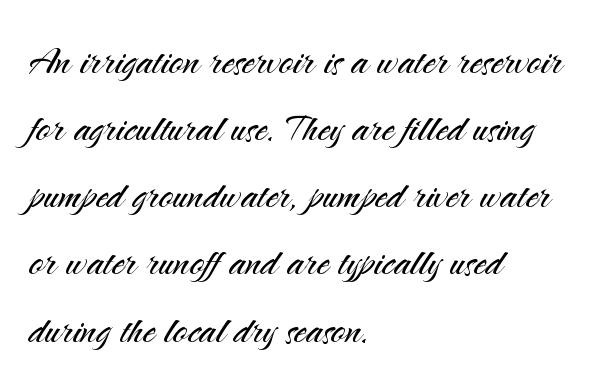
{"serif": "no", "bold": "no", "weight": "light", "width": "normal", "stroke_contrast": "medium", "x_height": "small", "monospaced": "no", "underline": "no", "align": "left", "line_spacing": "normal", "line_spacing_ratio": 1.37, "letter_spacing": "normal", "letter_spacing_em": 0.0, "glyph_px": 49}
